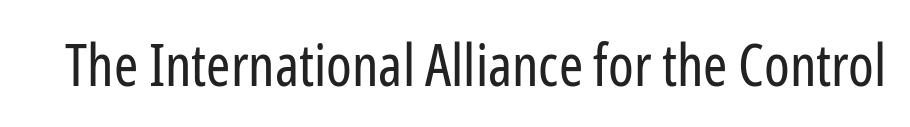
The letters advance in unequal steps, a hallmark of proportional type. In terms of letterform style, serifs are entirely absent. Letters have the restrained weight of plain body copy at most. The horizontal fit of the characters is conventional and even. Descenders are the only things crossing below the line. This is the regular roman posture of the typeface.
